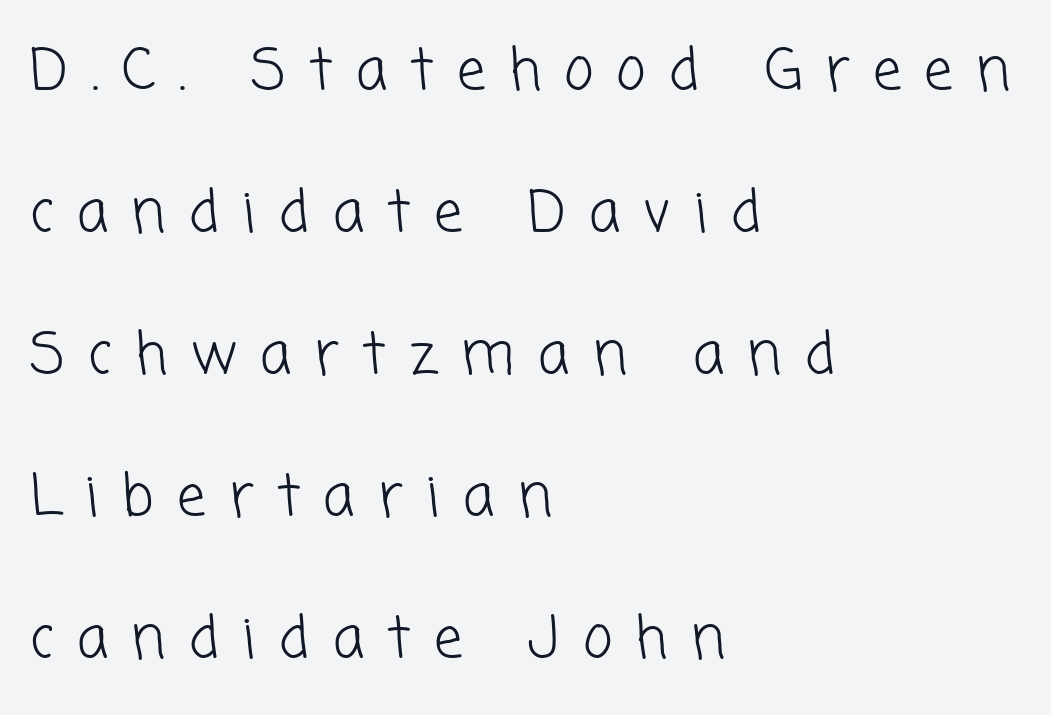
{"serif": "no", "bold": "no", "weight": "light", "width": "normal", "stroke_contrast": "low", "x_height": "medium", "monospaced": "no", "underline": "no", "align": "left", "line_spacing": "loose", "line_spacing_ratio": 2.49, "letter_spacing": "wide", "letter_spacing_em": 0.41, "glyph_px": 57}
